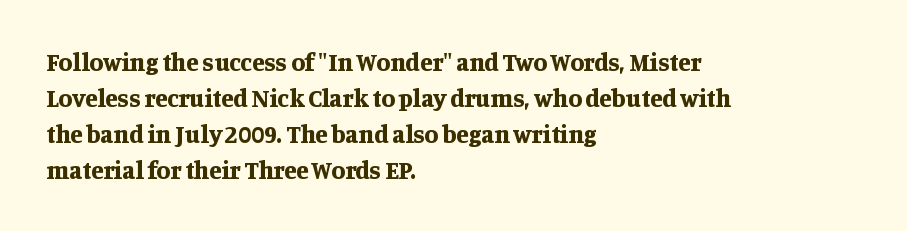
The image shows 25 px bold type, upright; set left-aligned, normal line spacing (1.44x), normal letter spacing, not underlined.
